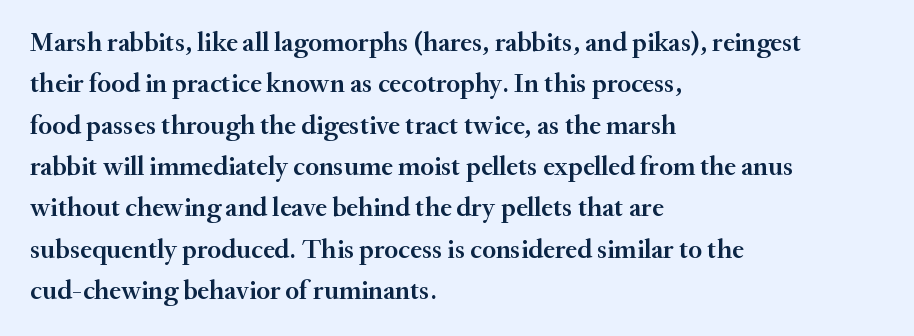
Q: Is the text bold? A: Semi-bold.
Q: Is the text italic (slanted)? A: No, it is upright.
Q: Is the text underlined? A: No.
Q: How is the paragraph aligned? A: Left-aligned.
Q: Is the spacing between letters normal or unusually wide? A: Normal.
Q: Is the spacing between lines tight, normal or loose? A: Normal.
